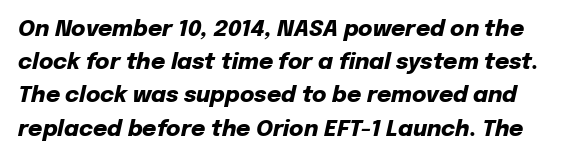
Q: Is the text bold? A: Yes.
Q: Is the text italic (slanted)? A: Yes, it leans right by about 12 degrees.
Q: Is the text underlined? A: No.
Q: Is the spacing between letters normal or unusually wide? A: Normal.
Q: Is the spacing between lines tight, normal or loose? A: Normal.
